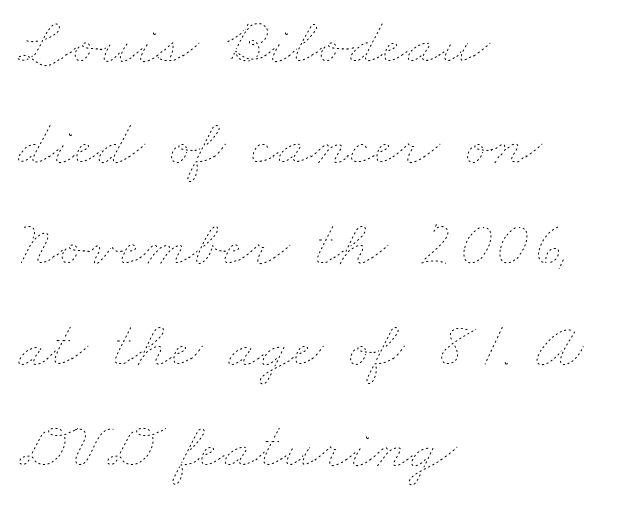
{"bold": "no", "weight": "thin", "width": "wide", "stroke_contrast": "low", "x_height": "small", "monospaced": "no", "underline": "no", "align": "left", "line_spacing": "normal", "line_spacing_ratio": 1.53, "letter_spacing": "normal", "letter_spacing_em": 0.0, "glyph_px": 66}
